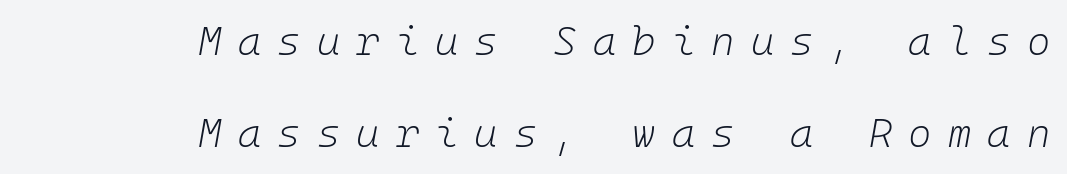
Q: Is the text bold? A: No.
Q: Is the text italic (slanted)? A: Yes, it leans right by about 10 degrees.
Q: Is the text underlined? A: No.
Q: How is the paragraph aligned? A: Right-aligned.
Q: Is the spacing between letters normal or unusually wide? A: Unusually wide.
Q: Is the spacing between lines tight, normal or loose? A: Loose.
Q: Width (condensed, normal, or wide)? A: Normal.
Q: Stroke contrast? A: Low.
Q: x-height? A: Medium.
